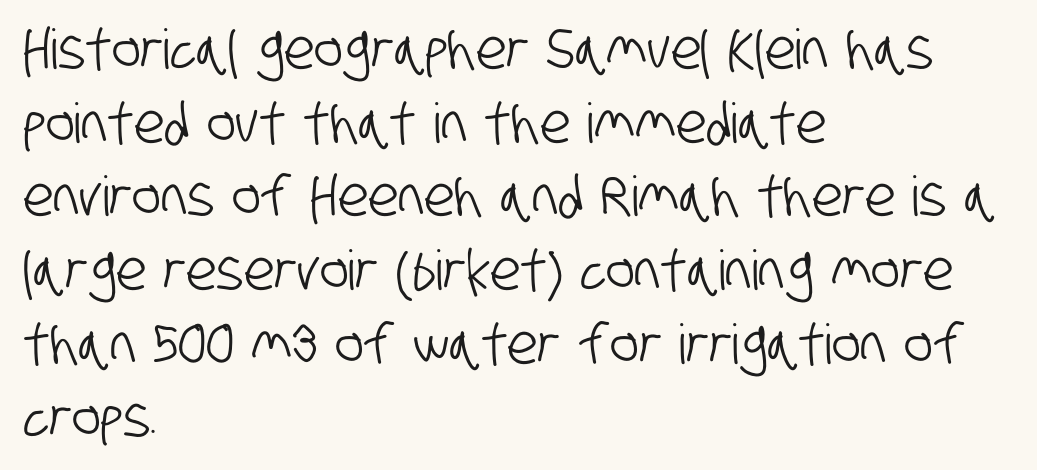
Q: Is the typeface a serif or a sans-serif typeface? A: Sans-serif.
Q: Is the text underlined? A: No.
Q: How is the paragraph aligned? A: Left-aligned.
Q: Is the spacing between letters normal or unusually wide? A: Normal.
Q: Is the spacing between lines tight, normal or loose? A: Normal.
Q: Width (condensed, normal, or wide)? A: Condensed.
Q: Stroke contrast? A: Low.
Q: x-height? A: Large.
Q: Monospaced? A: No.
